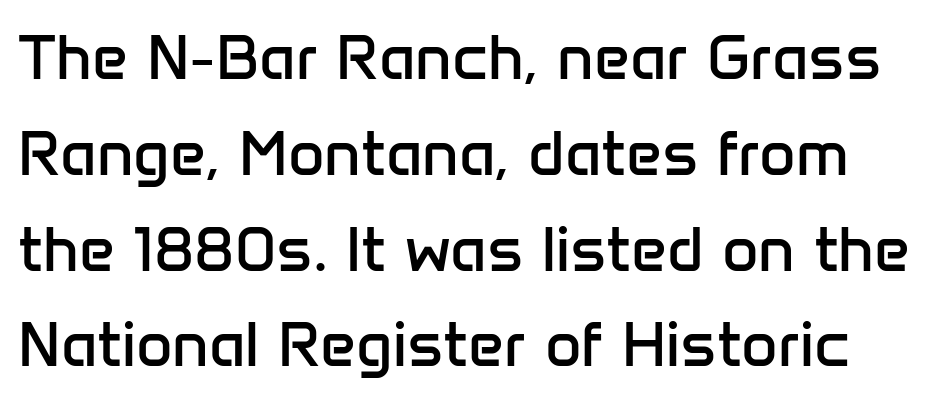
{"serif": "no", "italic": "no", "bold": "no", "weight": "regular", "width": "normal", "stroke_contrast": "low", "x_height": "medium", "monospaced": "no", "underline": "no", "line_spacing": "normal", "line_spacing_ratio": 1.52, "letter_spacing": "normal", "letter_spacing_em": 0.0, "glyph_px": 63}
